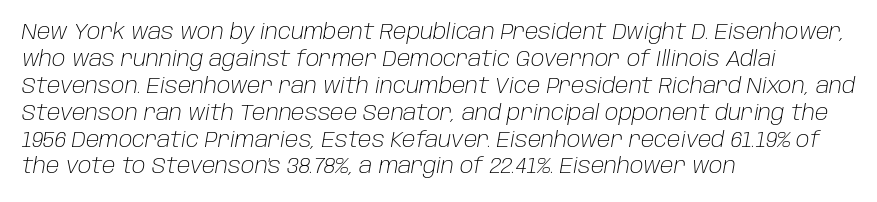
Q: Is the text bold? A: No.
Q: Is the text italic (slanted)? A: Yes, it leans right by about 10 degrees.
Q: Is the text underlined? A: No.
Q: How is the paragraph aligned? A: Left-aligned.
Q: Is the spacing between letters normal or unusually wide? A: Normal.
Q: Is the spacing between lines tight, normal or loose? A: Normal.
